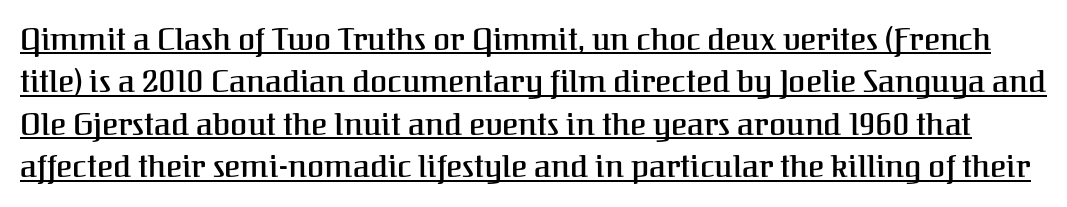
The image shows 31 px serif type, upright; set normal line spacing (1.37x), normal letter spacing, underlined; medium stroke contrast and a medium x-height.
